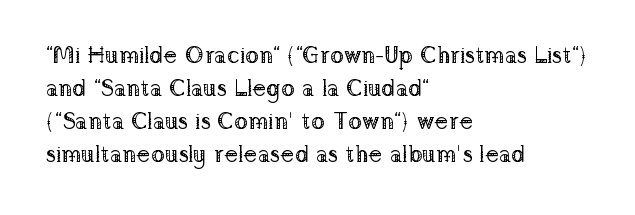
Q: Is the text bold? A: No.
Q: Is the text italic (slanted)? A: No, it is upright.
Q: Is the text underlined? A: No.
Q: How is the paragraph aligned? A: Left-aligned.
Q: Is the spacing between letters normal or unusually wide? A: Normal.
Q: Is the spacing between lines tight, normal or loose? A: Normal.
